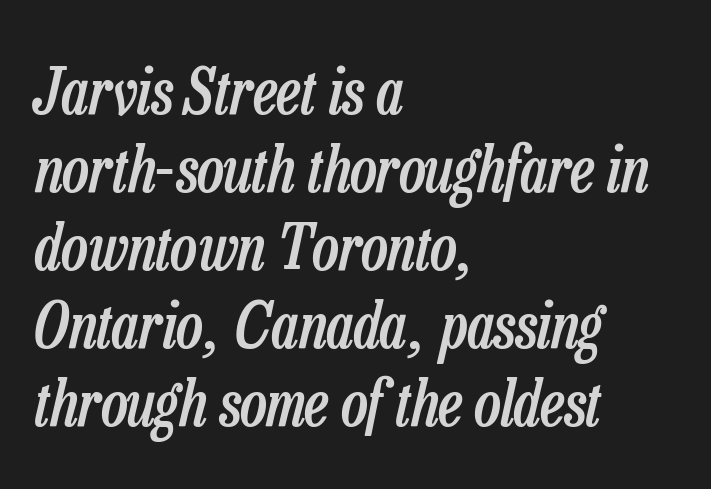
Students, this is semibold: more ink than regular, less than bold. Short and long lines alike share a common starting point at left. A typesetter would mark this as italic. Here the designer chose a conventional face with non-uniform glyph widths.
